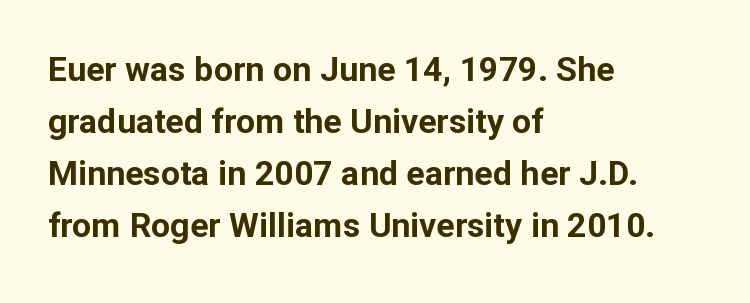
The image shows 34 px bold sans-serif type, upright; set left-aligned, normal line spacing (1.53x), normal letter spacing, not underlined; low stroke contrast and a medium x-height.
